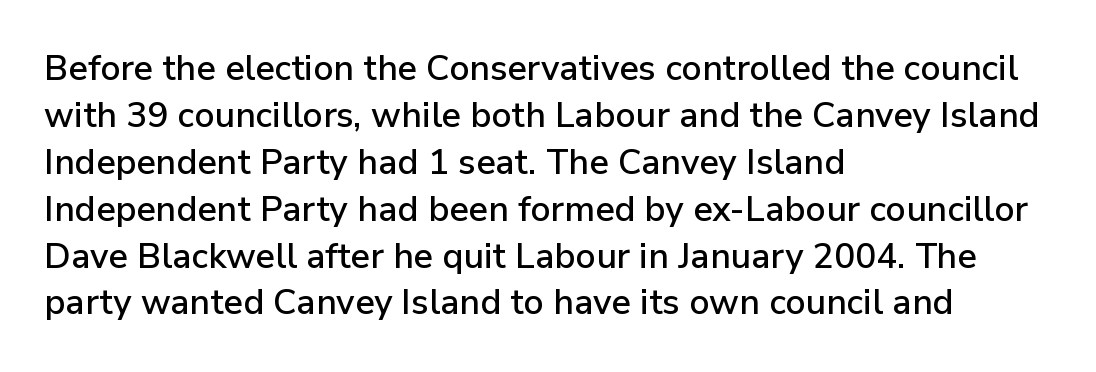
It's the straight-up-and-down kind of type. Where is the straight margin? On the left. Students, note that the glyphs here touch the page at normal intervals. This sample keeps an unexceptional amount of space between lines. Character widths vary here, with narrow letters taking less room than wide ones. The type family on display is of the sans-serif kind.
